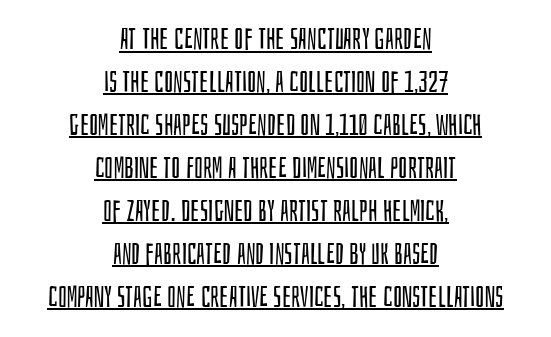
The image shows 29 px regular-weight, condensed sans-serif type, upright; set centered, normal line spacing (1.48x), normal letter spacing, underlined; low stroke contrast and a large x-height.
